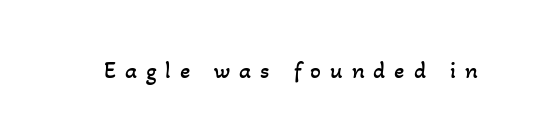
{"bold": "no", "underline": "no", "letter_spacing": "wide", "letter_spacing_em": 0.37, "glyph_px": 24}
